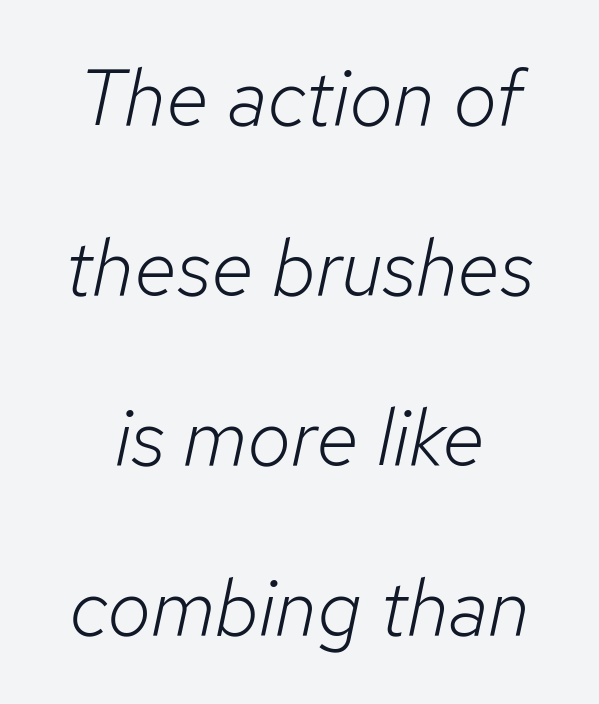
The image shows 79 px light type, italic (leaning right); set loose line spacing (2.15x), normal letter spacing, not underlined; low stroke contrast and a medium x-height.
